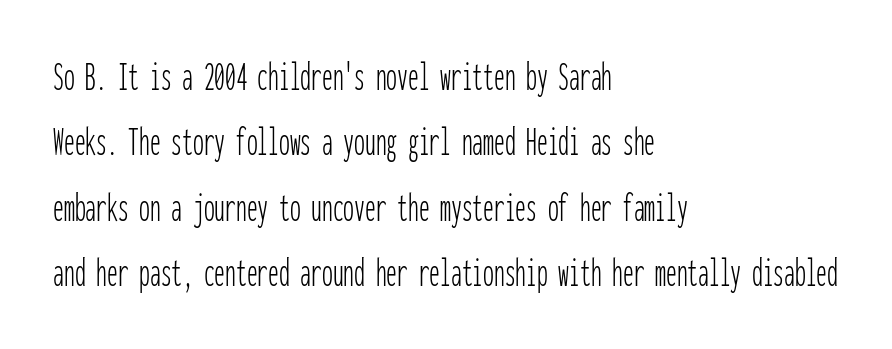
Q: Is the text bold? A: No.
Q: Is the text italic (slanted)? A: No, it is upright.
Q: Is the typeface a serif or a sans-serif typeface? A: Sans-serif.
Q: Is the text underlined? A: No.
Q: How is the paragraph aligned? A: Left-aligned.
Q: Is the spacing between letters normal or unusually wide? A: Normal.
Q: Is the spacing between lines tight, normal or loose? A: Normal.
Q: Width (condensed, normal, or wide)? A: Condensed.
Q: Stroke contrast? A: Low.
Q: x-height? A: Medium.
Q: Monospaced? A: Yes.
